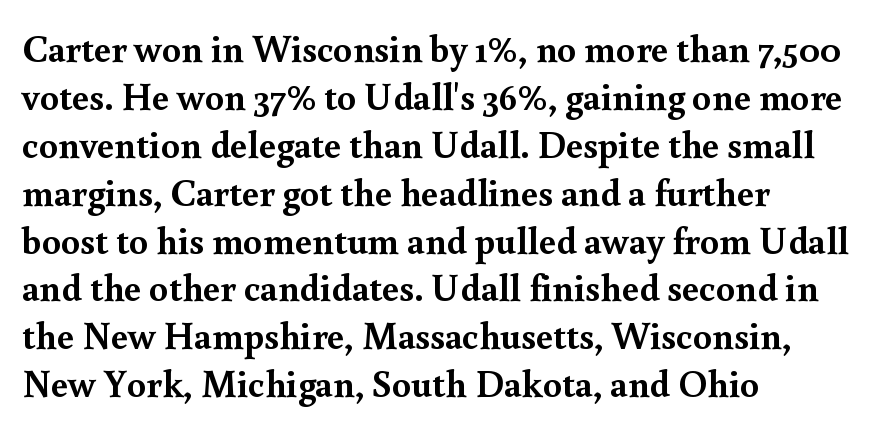
The image shows 38 px semibold serif type, upright; set left-aligned, normal line spacing (1.26x), normal letter spacing, not underlined; a small x-height.
